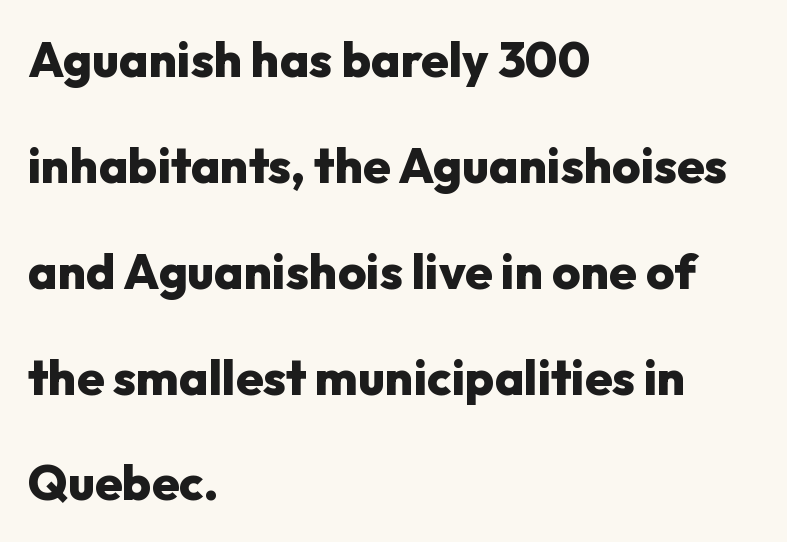
{"serif": "no", "italic": "no", "bold": "yes", "weight": "heavy", "width": "normal", "stroke_contrast": "low", "x_height": "medium", "monospaced": "no", "underline": "no", "align": "left", "line_spacing": "loose", "line_spacing_ratio": 2.16, "letter_spacing": "normal", "letter_spacing_em": 0.0, "glyph_px": 49}
